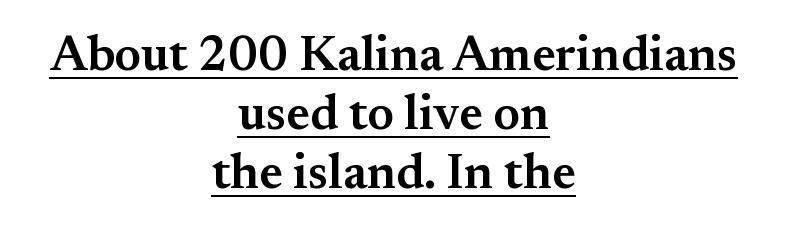
{"serif": "yes", "italic": "no", "bold": "semi", "weight": "semibold", "width": "normal", "stroke_contrast": "medium", "x_height": "small", "monospaced": "no", "underline": "yes", "align": "center", "line_spacing_ratio": 1.2, "letter_spacing": "normal", "letter_spacing_em": 0.0, "glyph_px": 49}
